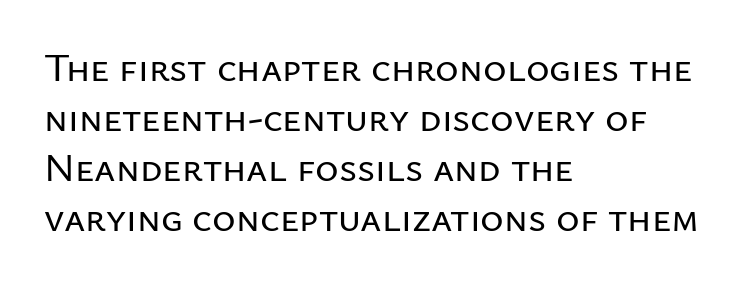
{"serif": "no", "italic": "no", "width": "normal", "stroke_contrast": "low", "x_height": "medium", "monospaced": "no", "underline": "no", "align": "left", "line_spacing": "normal", "line_spacing_ratio": 1.25, "letter_spacing": "normal", "letter_spacing_em": 0.0, "glyph_px": 40}
